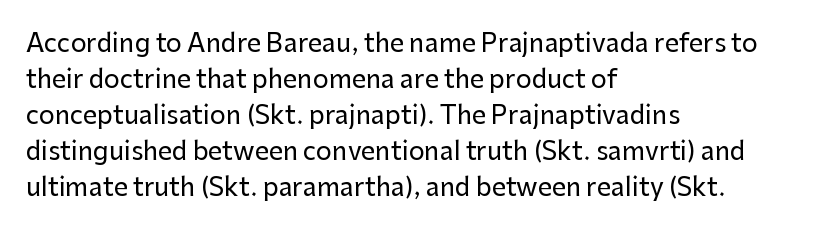
{"italic": "no", "underline": "no", "align": "left", "line_spacing": "normal", "line_spacing_ratio": 1.44, "letter_spacing": "normal", "letter_spacing_em": 0.0, "glyph_px": 25}
